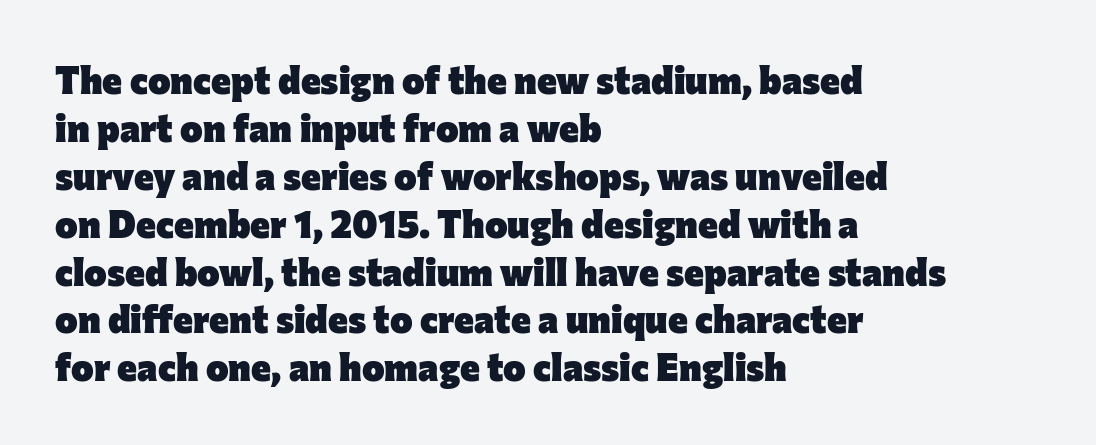
The image shows 38 px heavy sans-serif type, upright; set left-aligned, normal line spacing (1.26x), normal letter spacing, not underlined; low stroke contrast and a medium x-height.
